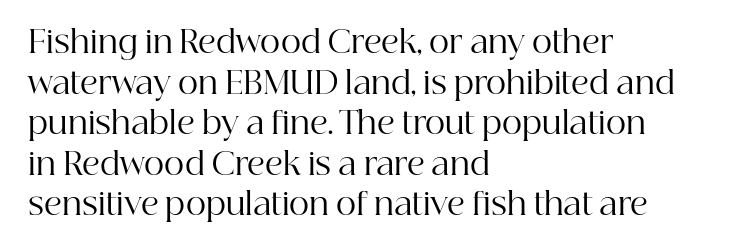
Q: Is the text bold? A: No.
Q: Is the text italic (slanted)? A: No, it is upright.
Q: Is the typeface a serif or a sans-serif typeface? A: Serif.
Q: Is the text underlined? A: No.
Q: How is the paragraph aligned? A: Left-aligned.
Q: Is the spacing between letters normal or unusually wide? A: Normal.
Q: Is the spacing between lines tight, normal or loose? A: Normal.
Q: Width (condensed, normal, or wide)? A: Normal.
Q: Stroke contrast? A: High.
Q: x-height? A: Medium.
Q: Monospaced? A: No.
